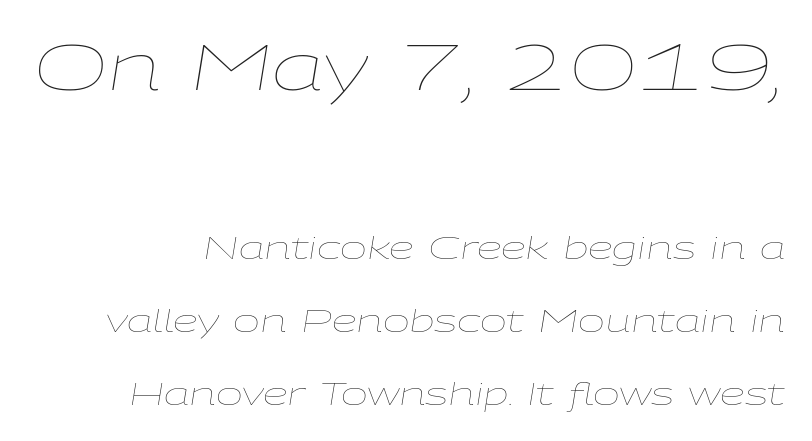
Leading is clearly above the norm, producing a sparse column. The lettering tilts uniformly, giving the passage an italic look. Characters follow at the spacing the type designer built in. You could not count columns in this text — the font is proportionally spaced.
